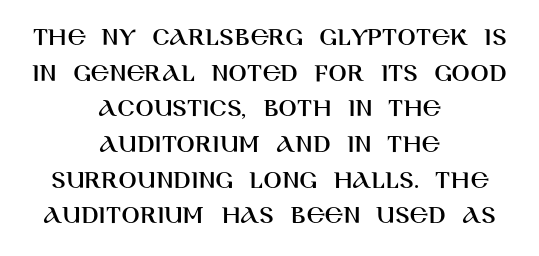
Between one letter and the next there's only the usual sliver of space. The typography opts for an upright posture over an oblique one. Leftover space on each line is divided equally before and after the words. No word sits above an underline. Whoever set this chose a conventional vertical rhythm.
